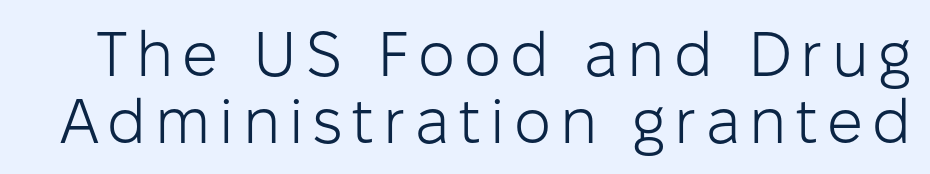
Line spacing here is tight. Each row of text sits above clean, open space. Every character sits straight up, as roman type does. Stroke terminals: plain, sans-serif. Do the characters align in a grid? No, the font is proportional.
